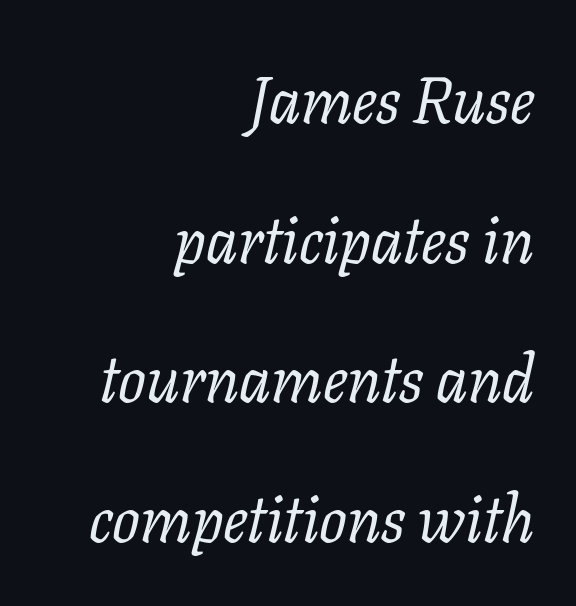
The image shows 65 px regular-weight serif type, italic (leaning right); set right-aligned, loose line spacing (2.15x), normal letter spacing, not underlined; low stroke contrast and a medium x-height.
